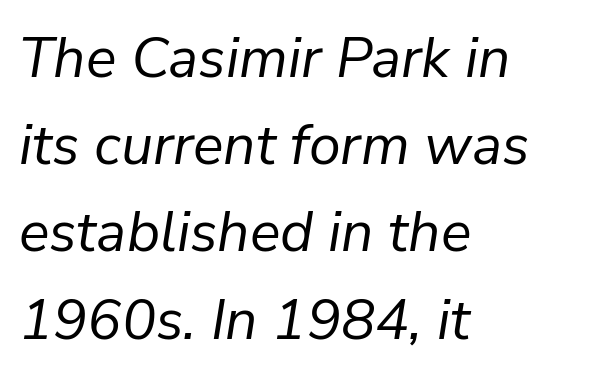
A clean baseline with only descenders dipping below it. The compositor pushed each line to the left boundary. Summary of weight: not heavy and not bold. The rendering applies a slant to the glyphs.
